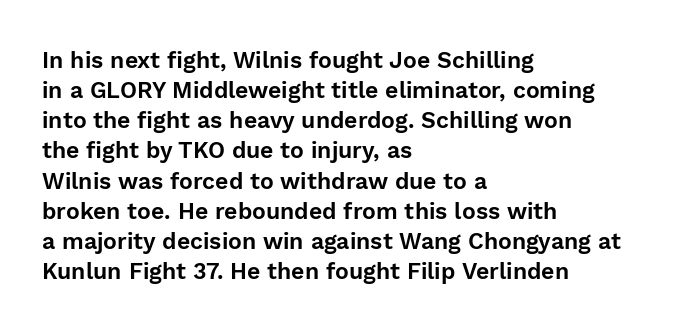
Q: Is the text italic (slanted)? A: No, it is upright.
Q: Is the text underlined? A: No.
Q: How is the paragraph aligned? A: Left-aligned.
Q: Is the spacing between letters normal or unusually wide? A: Normal.
Q: Is the spacing between lines tight, normal or loose? A: Normal.
